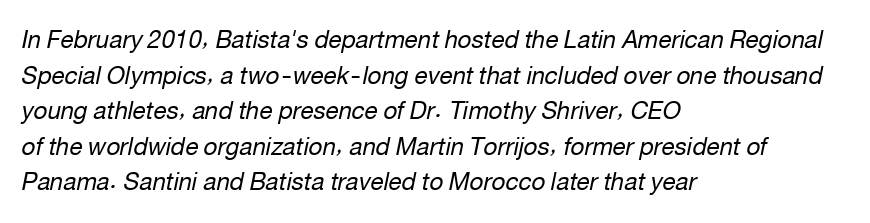
Q: Is the text bold? A: No.
Q: Is the text italic (slanted)? A: Yes, it leans right by about 12 degrees.
Q: Is the text underlined? A: No.
Q: How is the paragraph aligned? A: Left-aligned.
Q: Is the spacing between letters normal or unusually wide? A: Normal.
Q: Is the spacing between lines tight, normal or loose? A: Normal.
